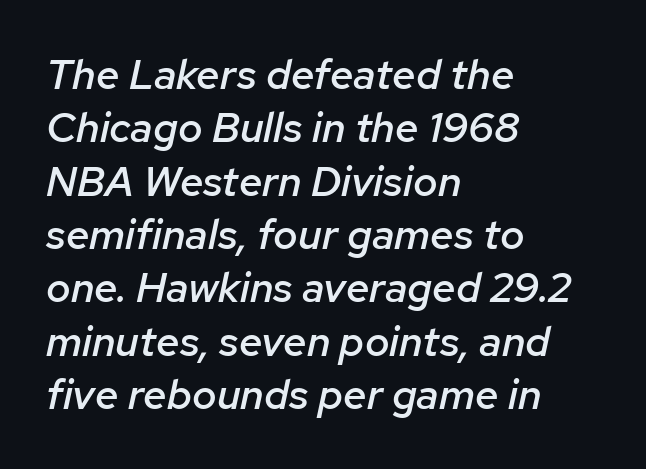
Q: Is the text bold? A: Semi-bold.
Q: Is the text italic (slanted)? A: Yes, it leans right by about 12 degrees.
Q: Is the text underlined? A: No.
Q: How is the paragraph aligned? A: Left-aligned.
Q: Is the spacing between letters normal or unusually wide? A: Normal.
Q: Is the spacing between lines tight, normal or loose? A: Normal.
Q: Width (condensed, normal, or wide)? A: Normal.
Q: Stroke contrast? A: Low.
Q: x-height? A: Medium.
Q: Monospaced? A: No.
